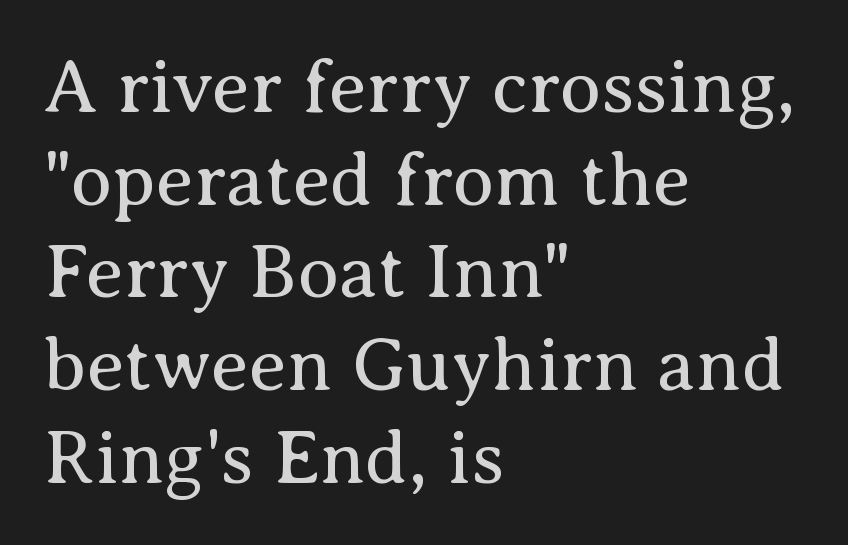
{"serif": "yes", "italic": "no", "bold": "no", "weight": "regular", "width": "normal", "stroke_contrast": "medium", "x_height": "medium", "monospaced": "no", "underline": "no", "align": "left", "line_spacing_ratio": 1.22, "letter_spacing": "normal", "letter_spacing_em": 0.0, "glyph_px": 76}
